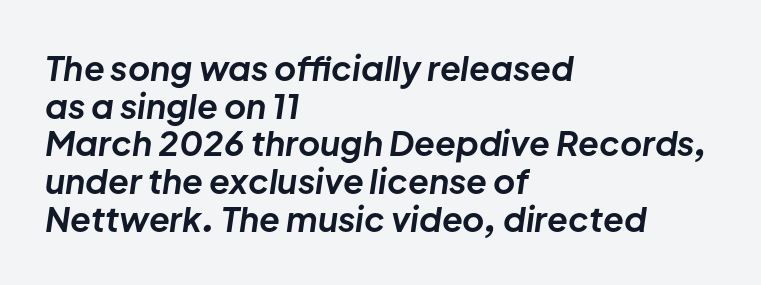
{"italic": "yes", "lean": "right", "slant_degrees": 8, "bold": "yes", "weight": "bold", "width": "normal", "stroke_contrast": "low", "x_height": "medium", "monospaced": "no", "underline": "no", "align": "left", "line_spacing": "tight", "line_spacing_ratio": 1.11, "letter_spacing": "normal", "letter_spacing_em": 0.0, "glyph_px": 34}
